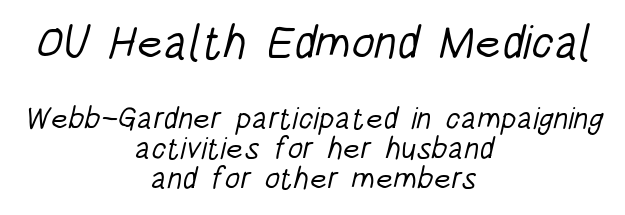
The image shows 47 px light, condensed sans-serif type; set centered, tight line spacing (0.98x), normal letter spacing, not underlined; the first (top) block is 1.52x larger; low stroke contrast and a large x-height.
